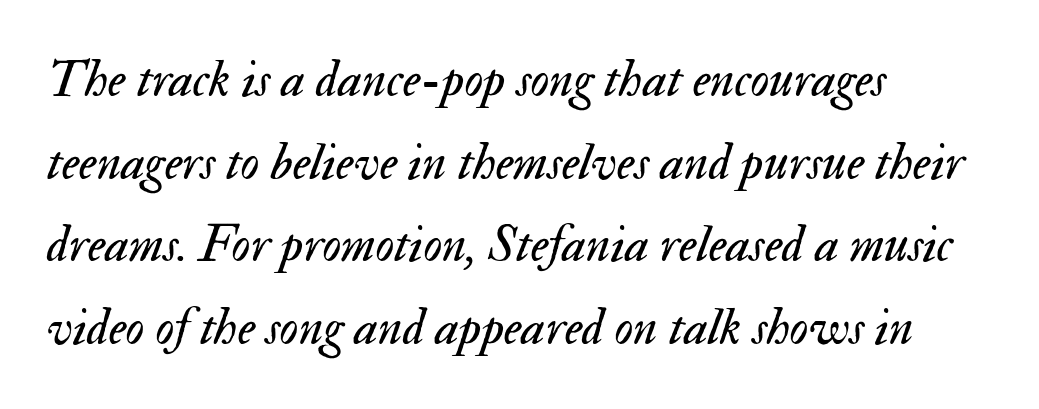
The rendering applies a slant to the glyphs. The letterforms sit shoulder to shoulder at normal distance. Every row of glyphs begins at an identical x-position on the left. A light-to-regular cut is what we see here. The gap between lines stays unmarked. Leading matches the norm, producing a regular column.
